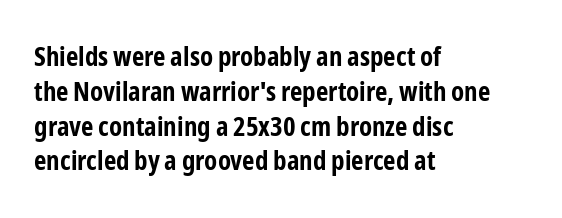
Q: Is the text bold? A: Yes.
Q: Is the text italic (slanted)? A: No, it is upright.
Q: Is the text underlined? A: No.
Q: How is the paragraph aligned? A: Left-aligned.
Q: Is the spacing between letters normal or unusually wide? A: Normal.
Q: Is the spacing between lines tight, normal or loose? A: Normal.
